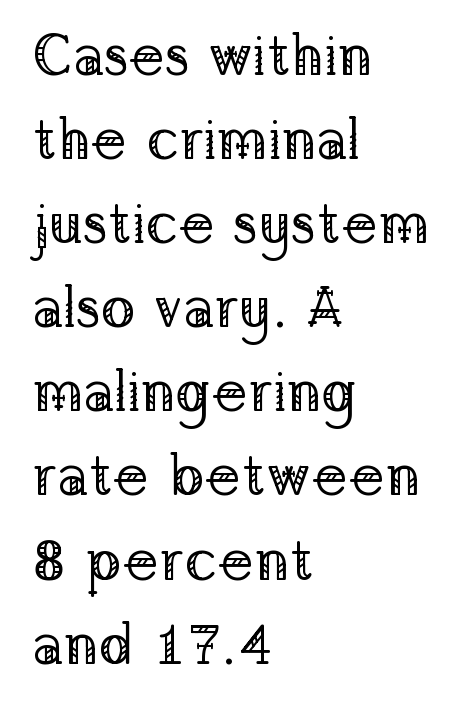
The image shows 58 px regular-weight serif type, upright; set left-aligned, normal line spacing (1.45x), normal letter spacing, not underlined; low stroke contrast and a medium x-height.
